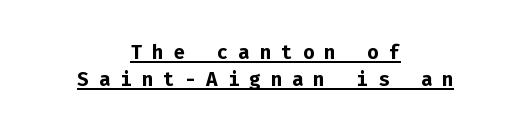
The image shows 27 px bold type, upright; set centered, tight line spacing (1.0x), unusually wide letter spacing (+0.37 em), underlined.
